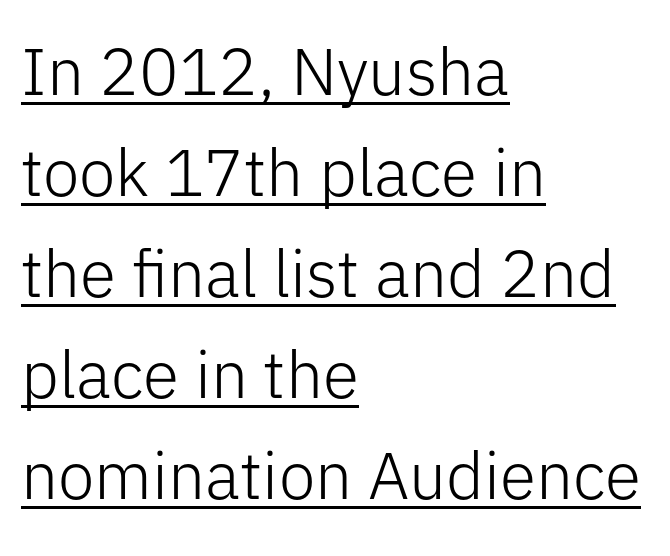
The image shows 66 px light sans-serif type, upright; set left-aligned, normal line spacing (1.53x), normal letter spacing, underlined; low stroke contrast and a medium x-height.
